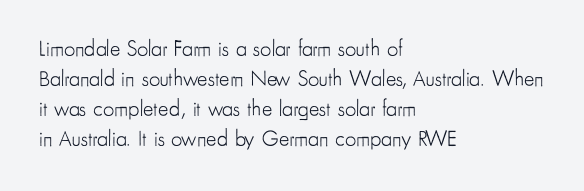
{"italic": "no", "bold": "no", "underline": "no", "align": "left", "line_spacing": "normal", "line_spacing_ratio": 1.36, "letter_spacing": "normal", "letter_spacing_em": 0.0, "glyph_px": 22}
